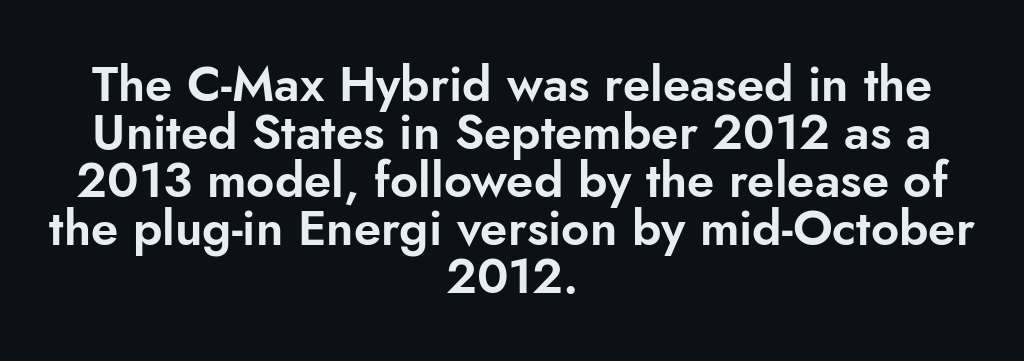
The rendering shows plain stroke endings on the letterforms — a sans-serif design. Posture: straight, roman, zero tilt. A typesetter would call this proportional, since set widths differ per character. Horizontal bands of white between lines are thin slivers.
